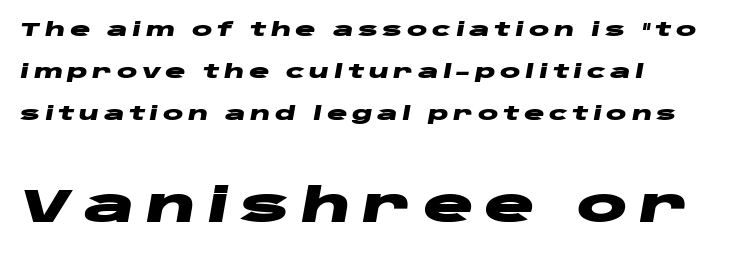
The image shows 47 px heavy, wide type, italic (leaning right); set loose line spacing (2.21x), unusually wide letter spacing (+0.24 em), not underlined; the second (bottom) block is 2.47x larger; low stroke contrast and a large x-height.
